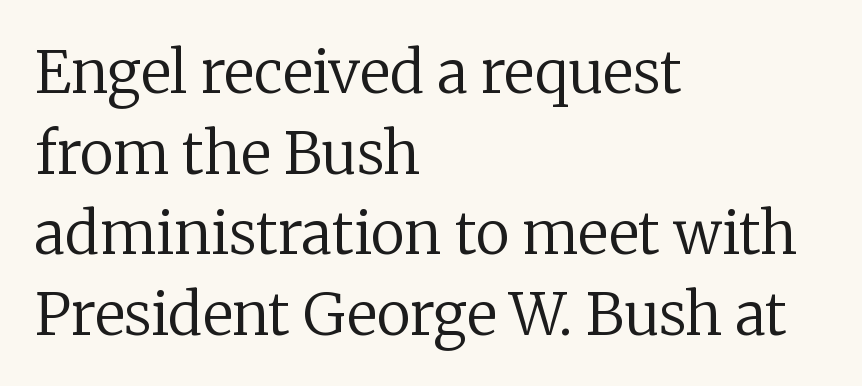
The image shows 58 px regular-weight serif type, upright; set left-aligned, normal line spacing (1.39x), normal letter spacing, not underlined; low stroke contrast and a medium x-height.
